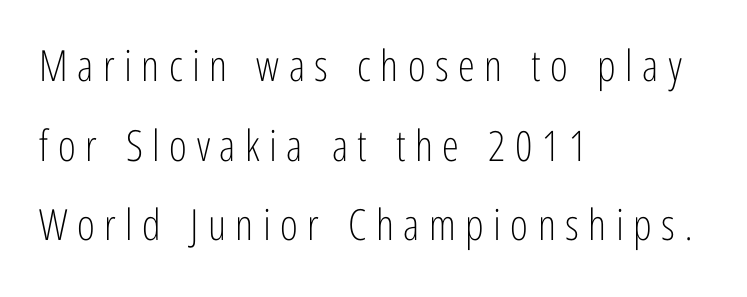
{"serif": "no", "italic": "no", "bold": "no", "weight": "light", "width": "condensed", "stroke_contrast": "low", "x_height": "medium", "monospaced": "no", "underline": "no", "align": "left", "line_spacing_ratio": 1.85, "letter_spacing": "wide", "letter_spacing_em": 0.22, "glyph_px": 43}
